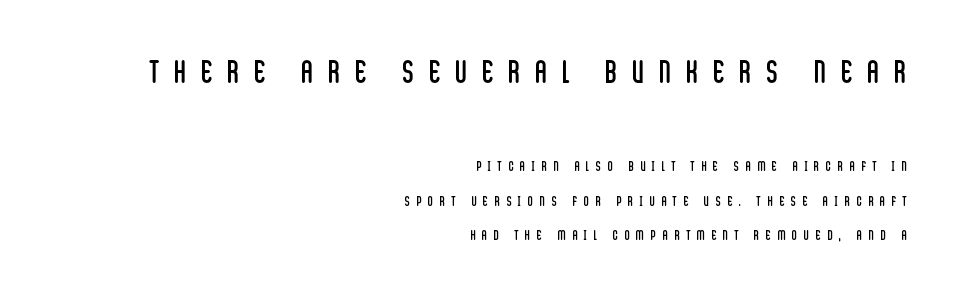
The image shows 32 px regular-weight, condensed sans-serif type, upright; set right-aligned, loose line spacing (2.46x), unusually wide letter spacing (+0.48 em), not underlined; the first (top) block is 2.29x larger; low stroke contrast and a large x-height.
